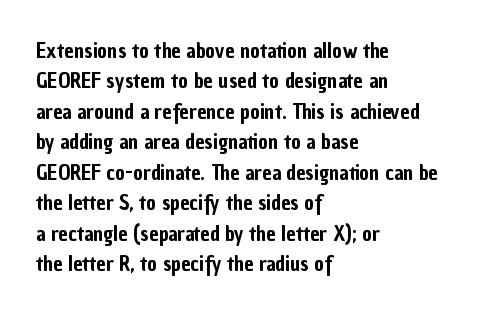
Q: Is the text italic (slanted)? A: No, it is upright.
Q: Is the text underlined? A: No.
Q: How is the paragraph aligned? A: Left-aligned.
Q: Is the spacing between letters normal or unusually wide? A: Normal.
Q: Is the spacing between lines tight, normal or loose? A: Normal.
